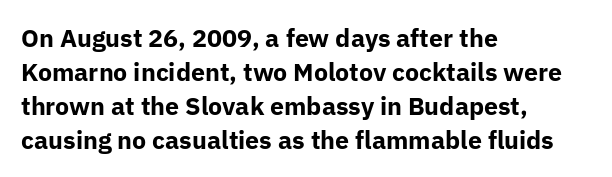
Q: Is the text bold? A: Yes.
Q: Is the text italic (slanted)? A: No, it is upright.
Q: Is the text underlined? A: No.
Q: How is the paragraph aligned? A: Left-aligned.
Q: Is the spacing between letters normal or unusually wide? A: Normal.
Q: Is the spacing between lines tight, normal or loose? A: Normal.
